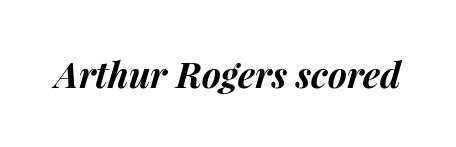
Note the varied advance widths — an 'i' is clearly narrower than an 'm'. Observe the ordinary spacing: letters are neighbours, not strangers. Typesetter's note: full bold, strokes at maximum text heaviness. The gap between lines stays unmarked. It's the slanting kind of type.
